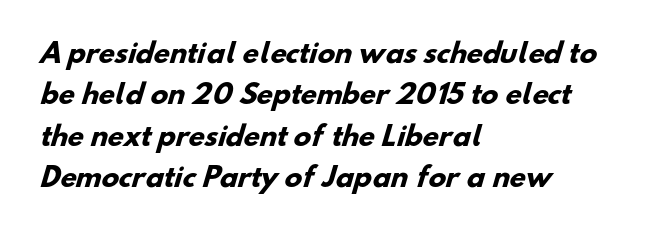
Check under the words: just untouched page. Which margin do the lines hug? The left one — the right edge is uneven. Is the type bold? Yes — the strokes are clearly thick and heavy. This sample keeps an unexceptional amount of space between lines. The line texture is even and compact thanks to regular tracking.
